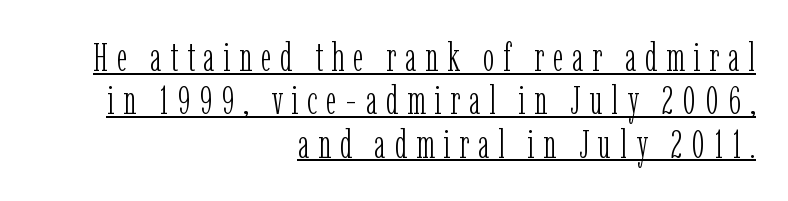
Leftover space on each line is placed entirely before the opening word. The characters display serif detailing at their extremities. The block of text is dense from top to bottom, with scant space between rows. Think of a printed novel: that variable character pitch is what you see here. Think standard paragraph weight, or any step lighter than that.
